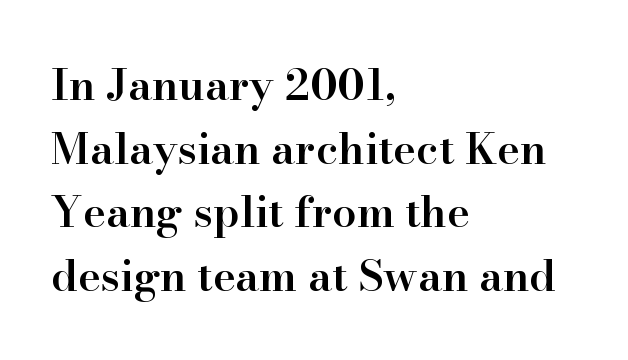
{"serif": "yes", "italic": "no", "bold": "semi", "weight": "semibold", "width": "normal", "stroke_contrast": "high", "x_height": "small", "monospaced": "no", "underline": "no", "align": "left", "line_spacing": "normal", "line_spacing_ratio": 1.48, "letter_spacing": "normal", "letter_spacing_em": 0.0, "glyph_px": 43}
